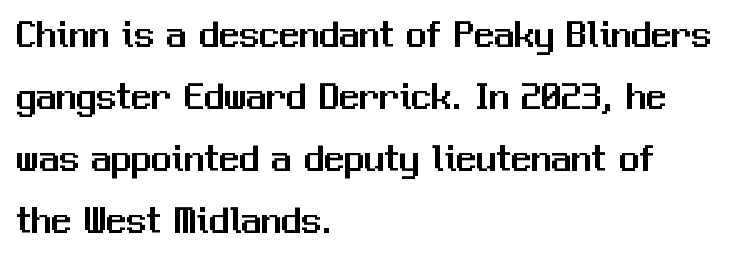
The image shows 40 px sans-serif type, upright; set left-aligned, normal line spacing (1.55x), normal letter spacing, not underlined; medium stroke contrast and a medium x-height.
